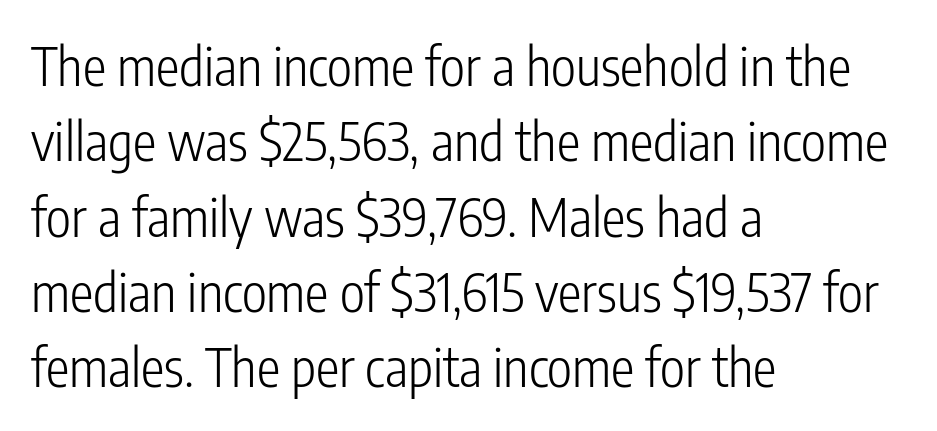
The image shows 53 px light, condensed sans-serif type, upright; set left-aligned, normal line spacing (1.42x), normal letter spacing, not underlined; low stroke contrast and a medium x-height.
